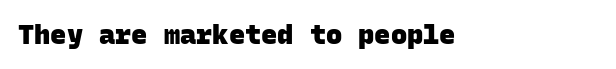
The image shows 27 px bold type; set normal letter spacing, not underlined.
